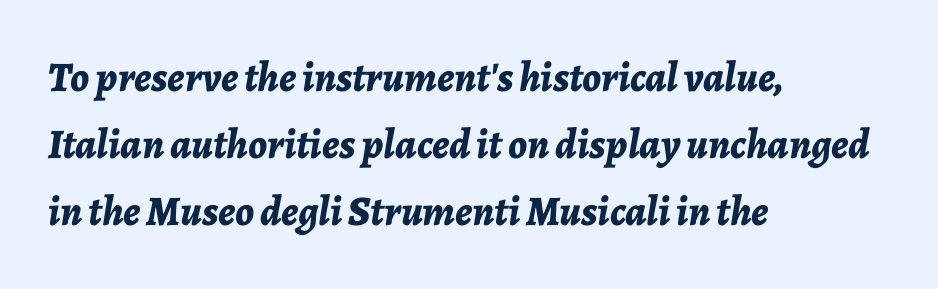
The image shows 42 px bold type, italic (leaning right); set left-aligned, normal line spacing (1.6x), normal letter spacing, not underlined; low stroke contrast and a medium x-height.
